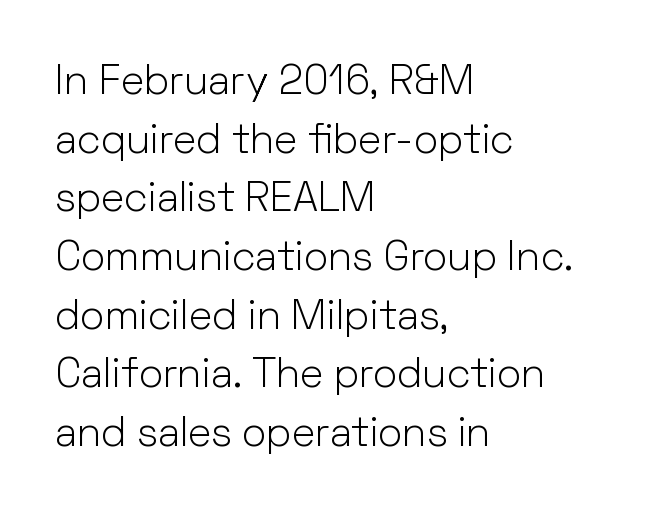
Q: Is the text bold? A: No.
Q: Is the text italic (slanted)? A: No, it is upright.
Q: Is the typeface a serif or a sans-serif typeface? A: Sans-serif.
Q: Is the text underlined? A: No.
Q: How is the paragraph aligned? A: Left-aligned.
Q: Is the spacing between letters normal or unusually wide? A: Normal.
Q: Is the spacing between lines tight, normal or loose? A: Normal.
Q: Width (condensed, normal, or wide)? A: Normal.
Q: Stroke contrast? A: Low.
Q: x-height? A: Medium.
Q: Monospaced? A: No.
